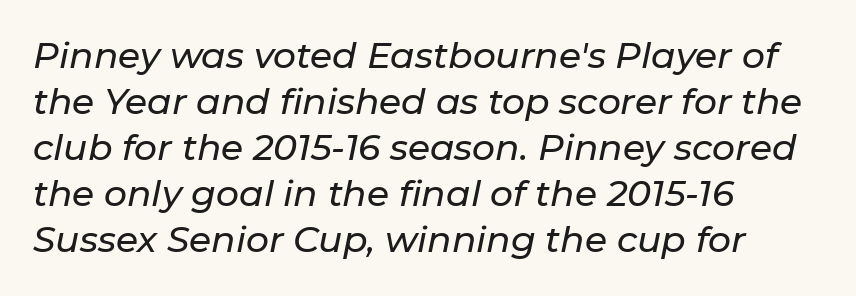
Q: Is the text italic (slanted)? A: Yes, it leans right by about 11 degrees.
Q: Is the text underlined? A: No.
Q: How is the paragraph aligned? A: Left-aligned.
Q: Is the spacing between letters normal or unusually wide? A: Normal.
Q: Is the spacing between lines tight, normal or loose? A: Normal.
Q: Width (condensed, normal, or wide)? A: Normal.
Q: Stroke contrast? A: Low.
Q: x-height? A: Medium.
Q: Monospaced? A: No.
